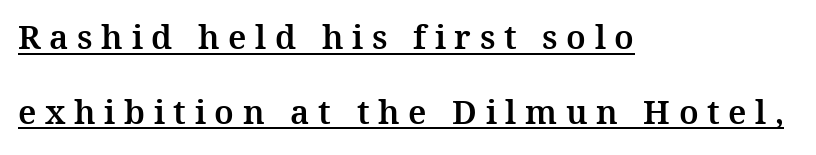
The image shows 33 px serif type, upright; set left-aligned, loose line spacing (2.27x), unusually wide letter spacing (+0.26 em), underlined; medium stroke contrast and a medium x-height.
